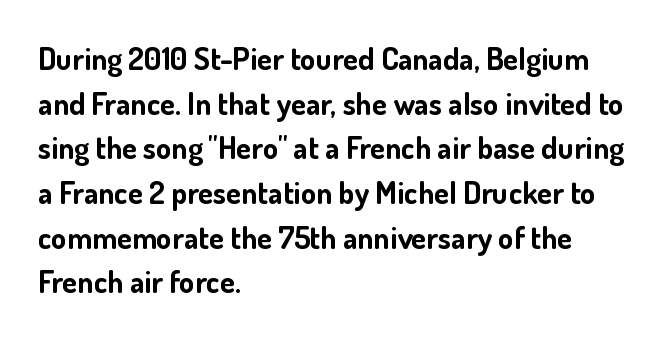
Q: Is the text bold? A: Yes.
Q: Is the text italic (slanted)? A: No, it is upright.
Q: Is the typeface a serif or a sans-serif typeface? A: Sans-serif.
Q: Is the text underlined? A: No.
Q: How is the paragraph aligned? A: Left-aligned.
Q: Is the spacing between letters normal or unusually wide? A: Normal.
Q: Is the spacing between lines tight, normal or loose? A: Normal.
Q: Width (condensed, normal, or wide)? A: Normal.
Q: Stroke contrast? A: Low.
Q: x-height? A: Small.
Q: Monospaced? A: No.
